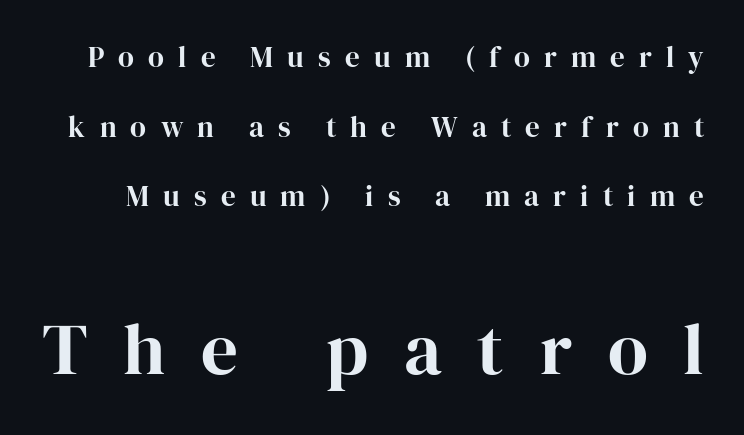
{"serif": "yes", "italic": "no", "width": "normal", "stroke_contrast": "high", "x_height": "medium", "monospaced": "no", "underline": "no", "line_spacing": "loose", "line_spacing_ratio": 2.4, "letter_spacing": "wide", "letter_spacing_em": 0.49, "larger_block": "second", "size_ratio": 2.52, "glyph_px": 73}
